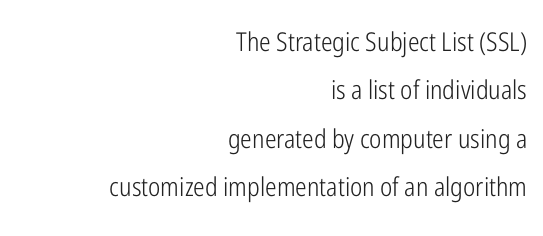
Q: Is the text bold? A: No.
Q: Is the text italic (slanted)? A: No, it is upright.
Q: Is the text underlined? A: No.
Q: How is the paragraph aligned? A: Right-aligned.
Q: Is the spacing between letters normal or unusually wide? A: Normal.
